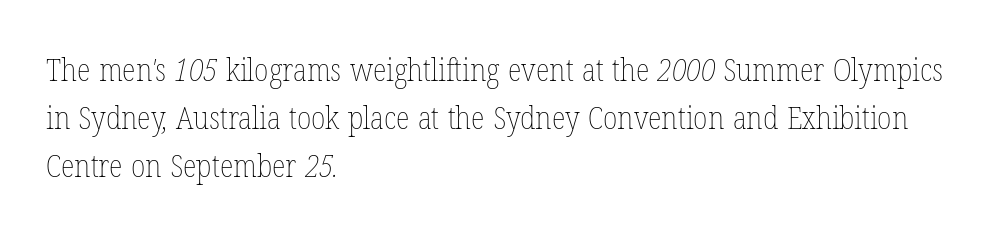
This block has exactly the height ordinary leading produces. This sample uses plain, unmodified letter spacing. Underline: absent. This rendering uses left alignment, leaving the right contour irregular.
